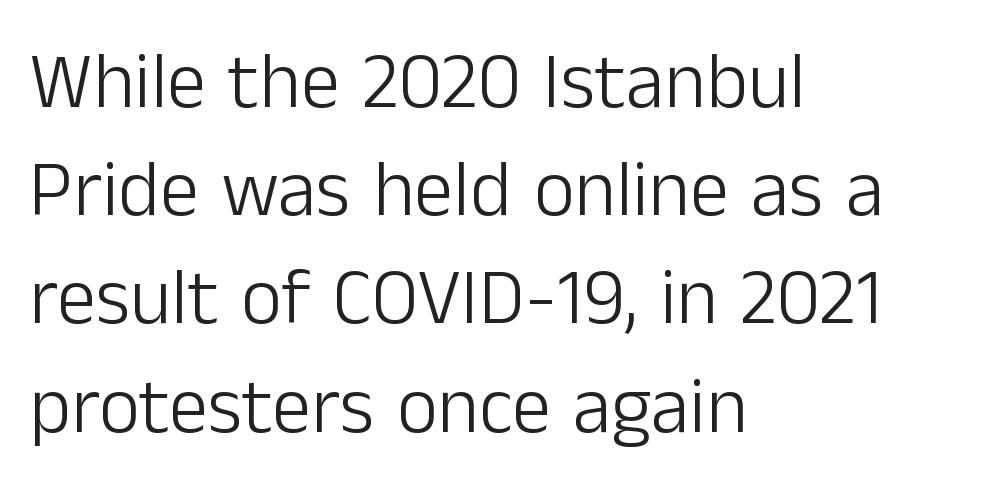
The image shows 79 px light sans-serif type, upright; set left-aligned, normal line spacing (1.37x), normal letter spacing, not underlined; low stroke contrast and a medium x-height.
